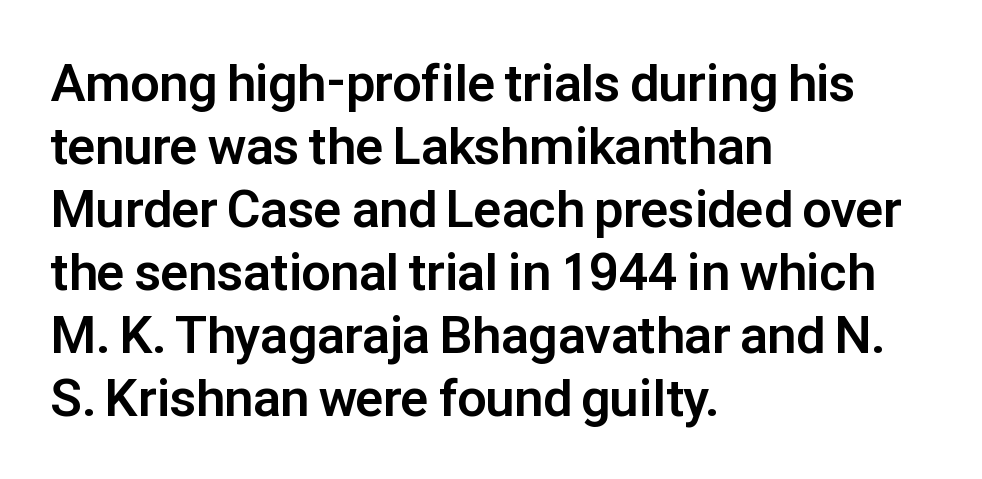
{"serif": "no", "italic": "no", "bold": "yes", "weight": "bold", "width": "normal", "stroke_contrast": "low", "x_height": "medium", "monospaced": "no", "underline": "no", "align": "left", "line_spacing_ratio": 1.21, "letter_spacing": "normal", "letter_spacing_em": 0.0, "glyph_px": 52}
